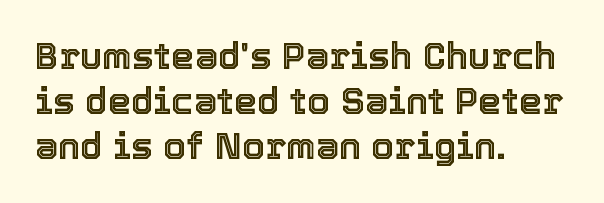
Q: Is the text italic (slanted)? A: No, it is upright.
Q: Is the text underlined? A: No.
Q: How is the paragraph aligned? A: Left-aligned.
Q: Is the spacing between letters normal or unusually wide? A: Normal.
Q: Width (condensed, normal, or wide)? A: Normal.
Q: x-height? A: Medium.
Q: Monospaced? A: No.
